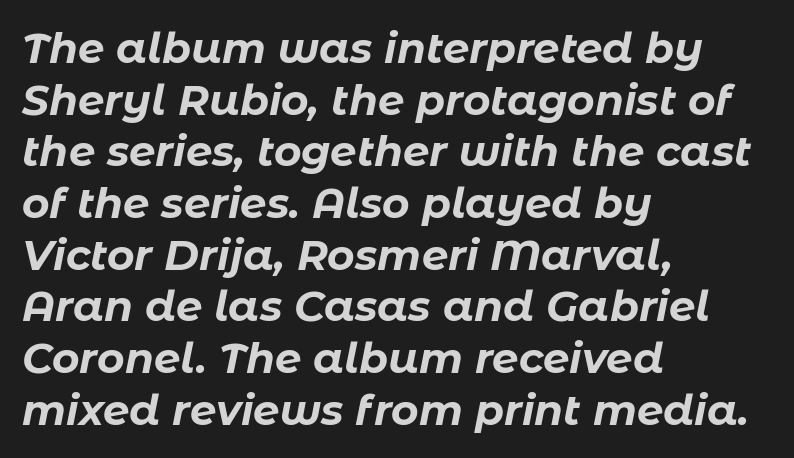
The image shows 42 px bold type, italic (leaning right); set left-aligned, line spacing 1.23x, normal letter spacing, not underlined; low stroke contrast and a medium x-height.
